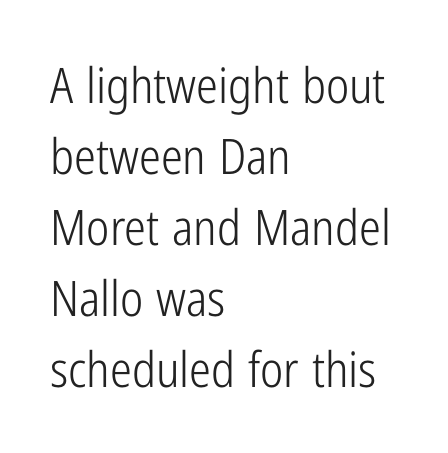
The letters stand straight up with perfectly vertical stems. Ink coverage per letter is moderate at most. Nobody drew a line under any word here. The text was rendered using a sans face with plain stroke endings. Regular leading. How are the letters spaced? Ordinarily, with no added tracking.
